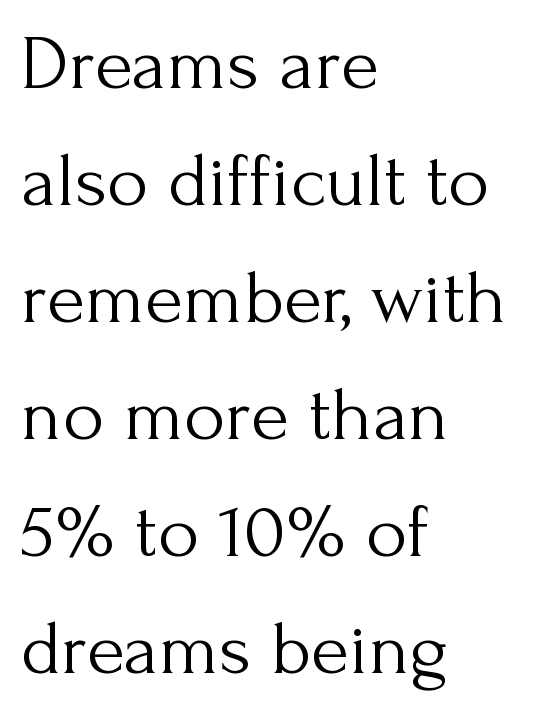
{"serif": "yes", "italic": "no", "bold": "no", "weight": "light", "width": "normal", "stroke_contrast": "medium", "x_height": "small", "monospaced": "no", "underline": "no", "align": "left", "line_spacing": "normal", "line_spacing_ratio": 1.5, "letter_spacing": "normal", "letter_spacing_em": 0.0, "glyph_px": 78}
